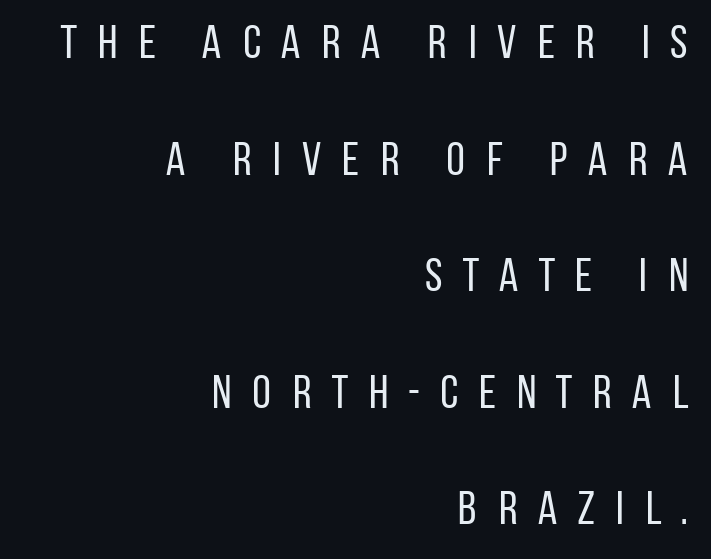
{"serif": "no", "italic": "no", "bold": "no", "weight": "regular", "width": "condensed", "stroke_contrast": "low", "x_height": "large", "monospaced": "no", "underline": "no", "align": "right", "line_spacing": "loose", "line_spacing_ratio": 2.48, "letter_spacing": "wide", "letter_spacing_em": 0.39, "glyph_px": 47}
